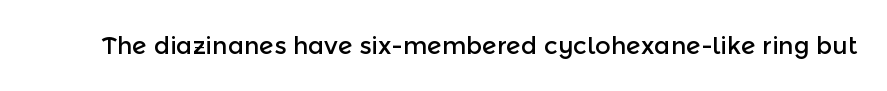
The image shows 24 px text type, upright; set normal letter spacing, not underlined.
